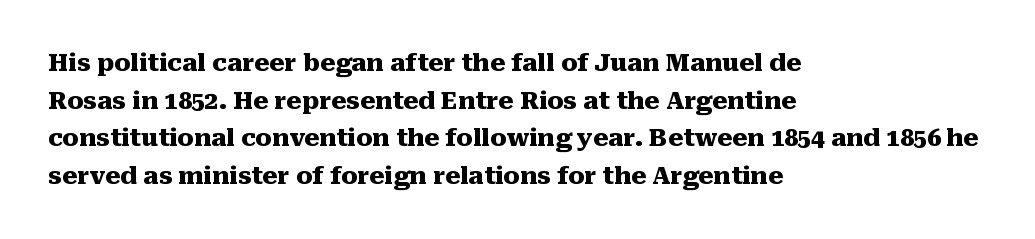
{"italic": "no", "bold": "yes", "underline": "no", "align": "left", "line_spacing": "normal", "line_spacing_ratio": 1.57, "letter_spacing": "normal", "letter_spacing_em": 0.0, "glyph_px": 24}
